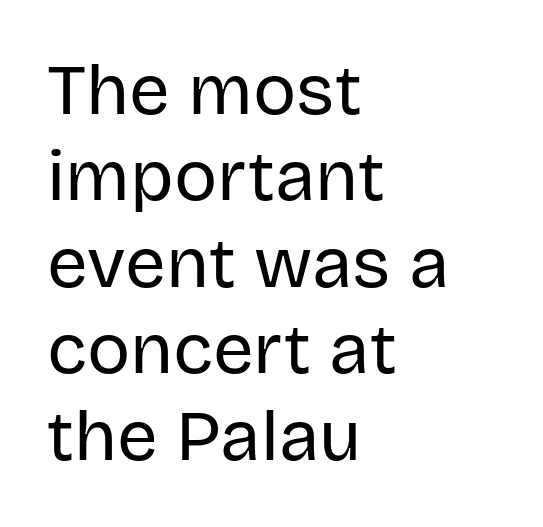
The image shows 72 px regular-weight sans-serif type, upright; set left-aligned, line spacing 1.2x, normal letter spacing, not underlined; low stroke contrast and a large x-height.
